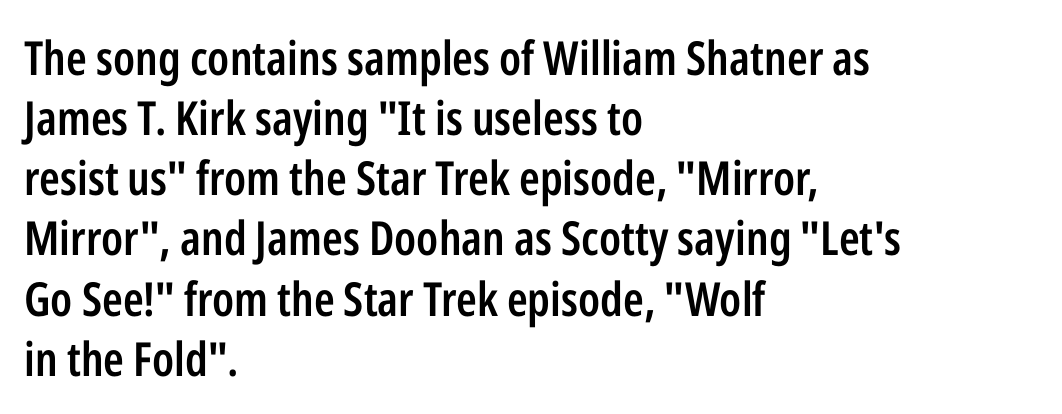
The font family rendered here belongs to the sans-serif group. Caption: multi-line text, flush left, ragged right. Clear beneath every line of the passage. This rendering leaves character spacing at its baseline value. Evenly set lines give the paragraph a standard silhouette. Set as a demibold, roughly 600 on the weight scale.
